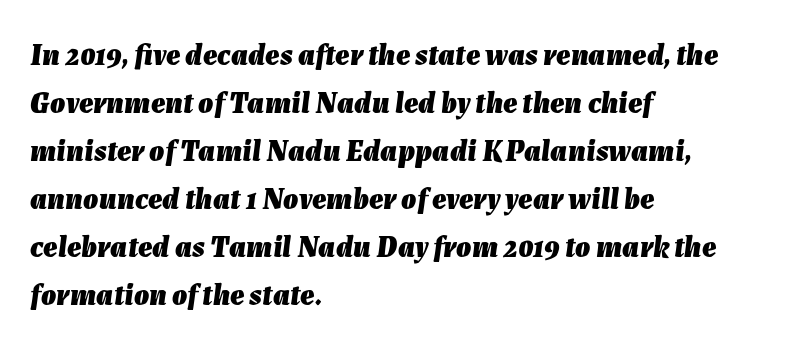
Q: Is the text bold? A: Yes.
Q: Is the text italic (slanted)? A: Yes, it leans right by about 7 degrees.
Q: Is the text underlined? A: No.
Q: How is the paragraph aligned? A: Left-aligned.
Q: Is the spacing between letters normal or unusually wide? A: Normal.
Q: Is the spacing between lines tight, normal or loose? A: Normal.
Q: Width (condensed, normal, or wide)? A: Normal.
Q: Stroke contrast? A: Low.
Q: x-height? A: Medium.
Q: Monospaced? A: No.
